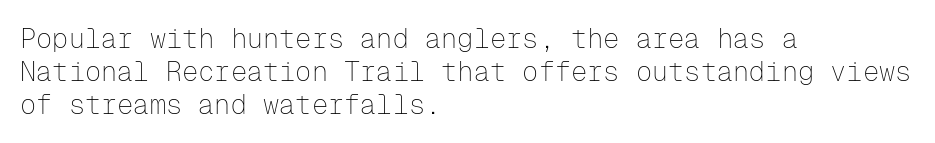
{"italic": "no", "bold": "no", "underline": "no", "align": "left", "line_spacing_ratio": 1.23, "letter_spacing": "normal", "letter_spacing_em": 0.0, "glyph_px": 27}
